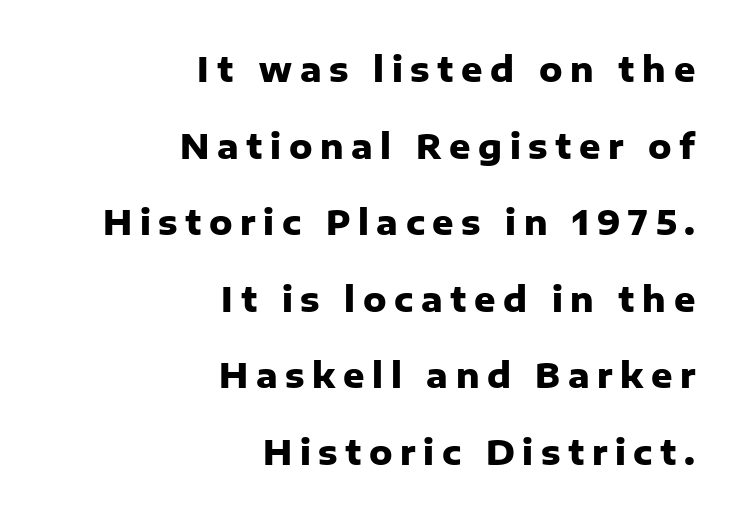
The horizontal fit of the characters is loose and conspicuously gappy. Interline gaps are noticeably wide in this sample. Every character sits straight up, as roman type does. Underlining? Definitely not there.
